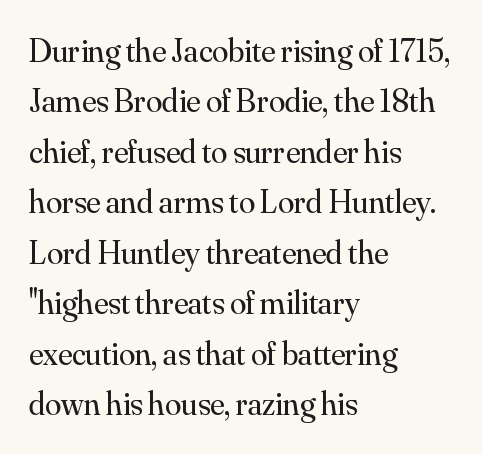
Q: Is the text bold? A: No.
Q: Is the text italic (slanted)? A: No, it is upright.
Q: Is the typeface a serif or a sans-serif typeface? A: Serif.
Q: Is the text underlined? A: No.
Q: How is the paragraph aligned? A: Left-aligned.
Q: Is the spacing between letters normal or unusually wide? A: Normal.
Q: Is the spacing between lines tight, normal or loose? A: Normal.
Q: Width (condensed, normal, or wide)? A: Normal.
Q: Stroke contrast? A: Medium.
Q: x-height? A: Small.
Q: Monospaced? A: No.
